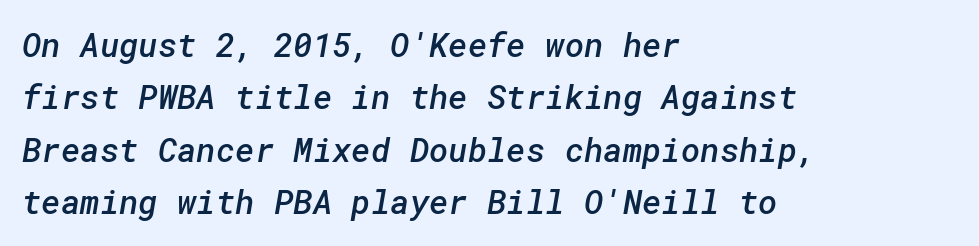
{"serif": "no", "bold": "semi", "weight": "semibold", "width": "normal", "stroke_contrast": "low", "x_height": "medium", "underline": "no", "align": "left", "line_spacing": "normal", "line_spacing_ratio": 1.59, "letter_spacing": "normal", "letter_spacing_em": 0.0, "glyph_px": 33}
